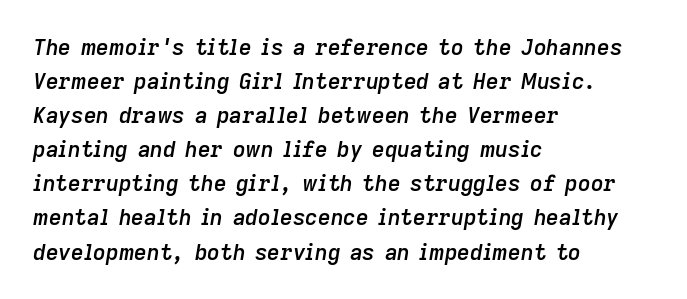
The image shows 22 px text type, italic (leaning right); set left-aligned, normal line spacing (1.55x), normal letter spacing, not underlined.
